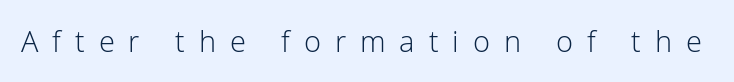
Each word looks stretched out because of the extra space between its letters. The words here are not underlined. This is roman type, the default non-slanted kind. The strokes carry an ordinary text weight at most. The designer went with a sans here, leaving each stem footless. The passage shown is typed in a proportional face where columns would drift.
